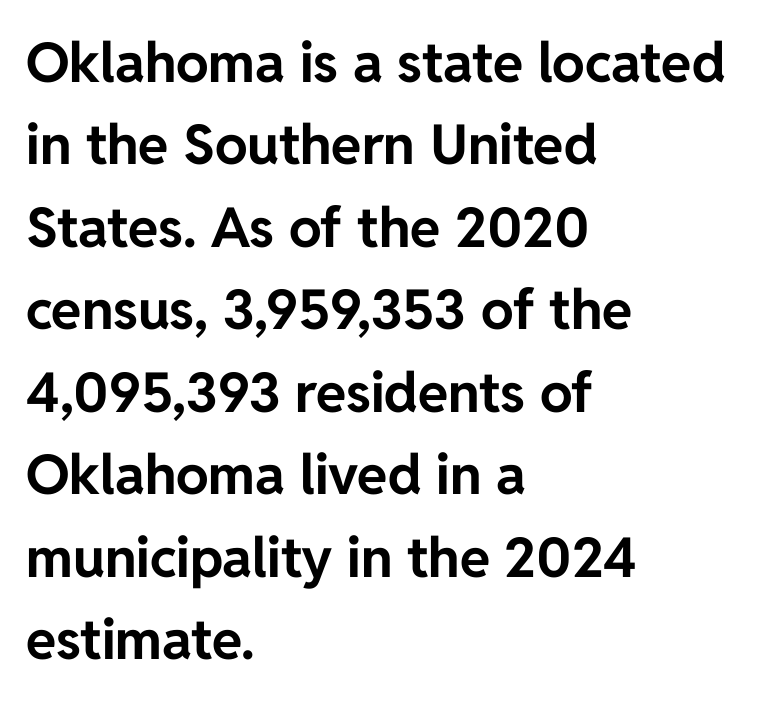
Q: Is the text bold? A: Yes.
Q: Is the text italic (slanted)? A: No, it is upright.
Q: Is the typeface a serif or a sans-serif typeface? A: Sans-serif.
Q: Is the text underlined? A: No.
Q: How is the paragraph aligned? A: Left-aligned.
Q: Is the spacing between letters normal or unusually wide? A: Normal.
Q: Is the spacing between lines tight, normal or loose? A: Normal.
Q: Width (condensed, normal, or wide)? A: Normal.
Q: Stroke contrast? A: Low.
Q: x-height? A: Medium.
Q: Monospaced? A: No.
